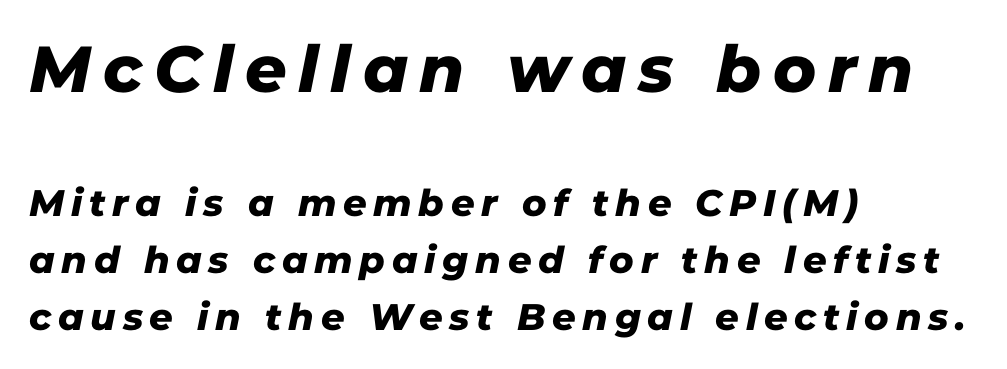
{"serif": "no", "width": "normal", "stroke_contrast": "low", "x_height": "medium", "monospaced": "no", "underline": "no", "align": "left", "line_spacing": "normal", "line_spacing_ratio": 1.53, "larger_block": "first", "size_ratio": 1.76, "glyph_px": 65}
